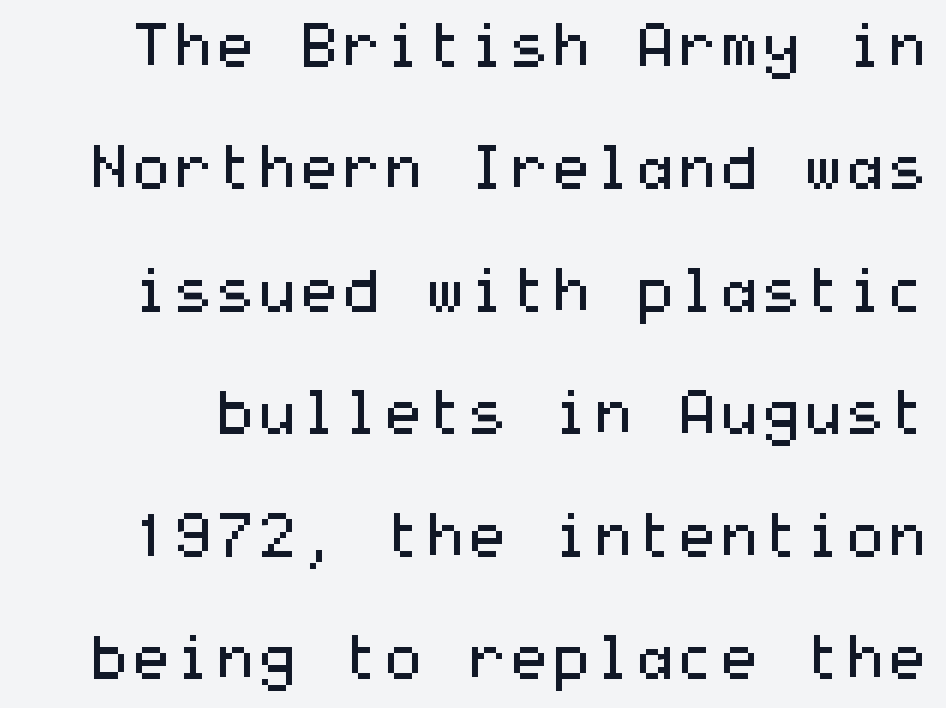
The image shows 60 px regular-weight, wide sans-serif type, upright; set loose line spacing (2.04x), normal letter spacing, not underlined; medium stroke contrast and a medium x-height.
